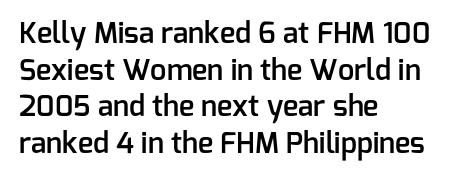
The image shows 29 px semibold sans-serif type, upright; set left-aligned, normal line spacing (1.26x), normal letter spacing, not underlined; low stroke contrast and a medium x-height.
